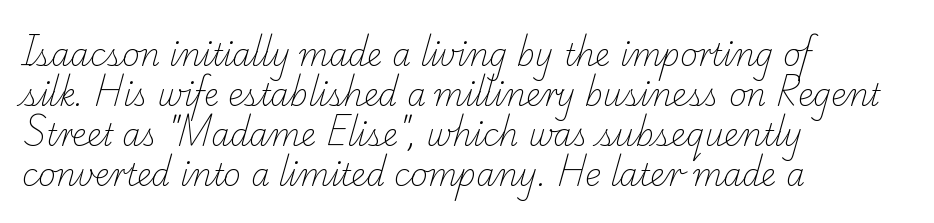
Vertically, the passage feels balanced, rows spaced as you'd expect. Characters follow at the spacing the type designer built in. A serif font was chosen for this passage. The font is comparable to plain body text, perhaps lighter. The string is rendered with underlining switched off.
